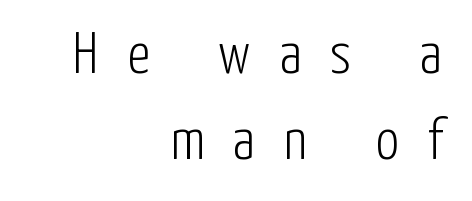
Italic? Not at all — the glyphs are vertical. This rendering widens character spacing well past its baseline value. Nothing heavy about these letters — not bold at all. Glance below the letters and you will spot only blank space. The rendering uses a moderate line-height, typical for paragraphs. You could not count columns in this text — the font is proportionally spaced.
